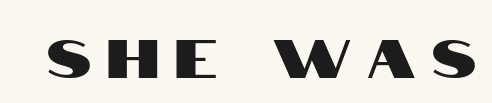
{"serif": "no", "italic": "no", "width": "condensed", "stroke_contrast": "high", "x_height": "large", "monospaced": "no", "underline": "no", "letter_spacing": "wide", "letter_spacing_em": 0.3, "glyph_px": 54}
